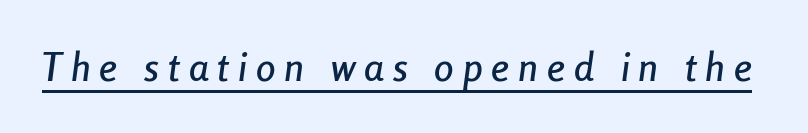
The image shows 39 px condensed type, italic (leaning right); set unusually wide letter spacing (+0.23 em), underlined; low stroke contrast and a medium x-height.
